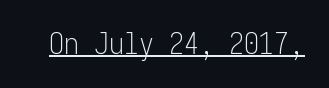
Q: Is the text bold? A: No.
Q: Is the text italic (slanted)? A: No, it is upright.
Q: Is the typeface a serif or a sans-serif typeface? A: Sans-serif.
Q: Is the text underlined? A: Yes.
Q: Is the spacing between letters normal or unusually wide? A: Normal.
Q: Width (condensed, normal, or wide)? A: Condensed.
Q: Stroke contrast? A: Low.
Q: x-height? A: Medium.
Q: Monospaced? A: Yes.
